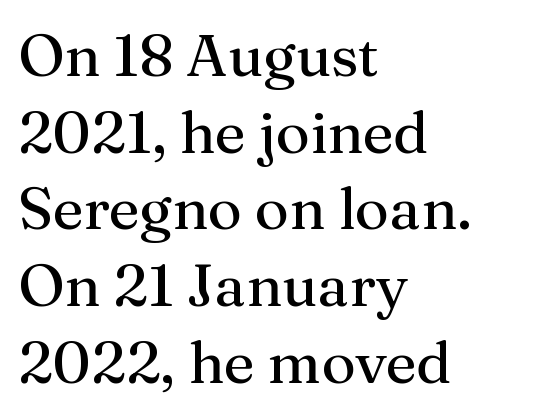
One glance says typical: line gaps are just what's usual. This sample has the flowing, uneven cadence of proportional lettering. Honestly, the letter spacing is just normal — you wouldn't notice it. Type without underlining. Stroke thickness stays within the range of a standard reading face or lighter. Visually the block forms a straight wall on the left and a jagged coastline on the right.
